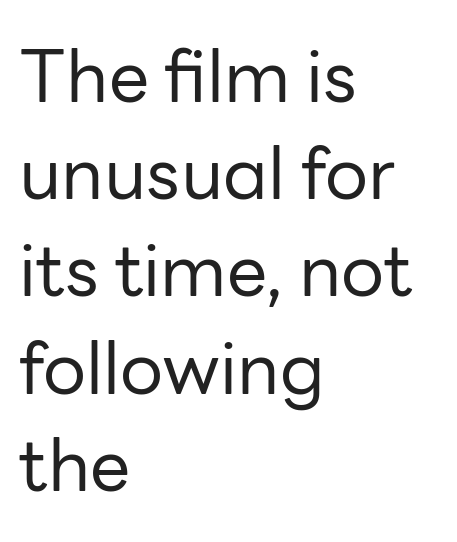
You could not count columns in this text — the font is proportionally spaced. If you measured baseline to baseline, you'd find a middling distance. Upright lettering throughout. Beneath every word, the page is bare. A quiet, ordinary-to-light weight characterises the typeface. Type style note: lacks serifs.
